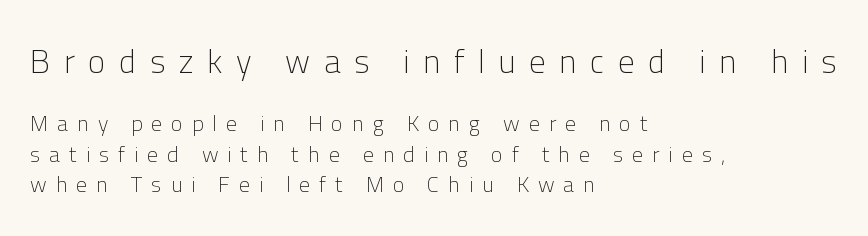
Q: Is the text bold? A: No.
Q: Is the text italic (slanted)? A: No, it is upright.
Q: Is the typeface a serif or a sans-serif typeface? A: Sans-serif.
Q: Is the text underlined? A: No.
Q: How is the paragraph aligned? A: Left-aligned.
Q: Is the spacing between letters normal or unusually wide? A: Unusually wide.
Q: Is the spacing between lines tight, normal or loose? A: Normal.
Q: Which block of text is set in a larger size, the first (top) or the second (bottom)? A: The first (top) one.
Q: Width (condensed, normal, or wide)? A: Normal.
Q: Stroke contrast? A: Low.
Q: x-height? A: Medium.
Q: Monospaced? A: No.
